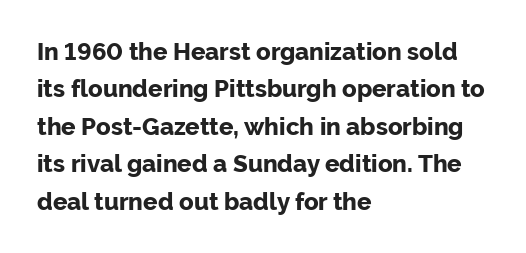
Q: Is the text bold? A: Yes.
Q: Is the text italic (slanted)? A: No, it is upright.
Q: Is the text underlined? A: No.
Q: How is the paragraph aligned? A: Left-aligned.
Q: Is the spacing between letters normal or unusually wide? A: Normal.
Q: Is the spacing between lines tight, normal or loose? A: Normal.
